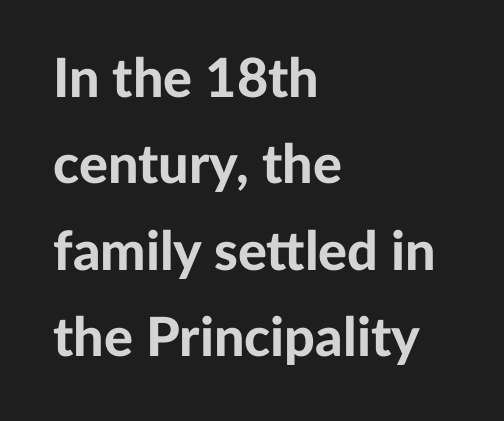
The image shows 54 px bold sans-serif type, upright; set left-aligned, normal line spacing (1.6x), normal letter spacing, not underlined; low stroke contrast and a medium x-height.
